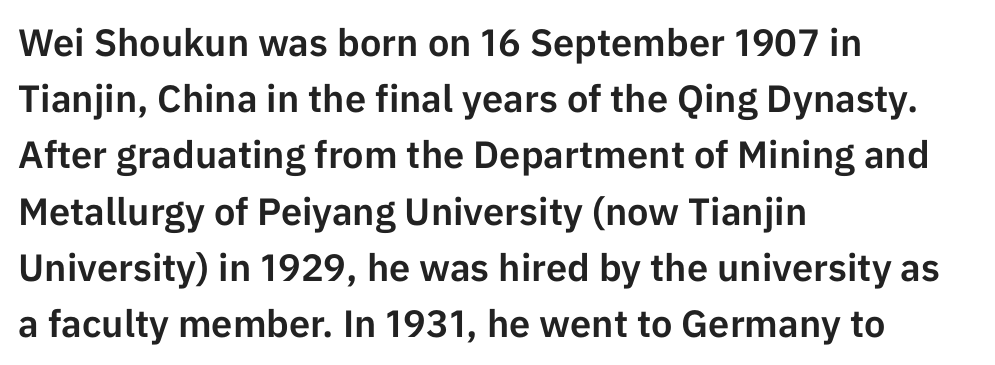
{"serif": "no", "italic": "no", "width": "normal", "stroke_contrast": "low", "x_height": "medium", "monospaced": "no", "underline": "no", "align": "left", "line_spacing": "normal", "line_spacing_ratio": 1.48, "letter_spacing": "normal", "letter_spacing_em": 0.0, "glyph_px": 38}
